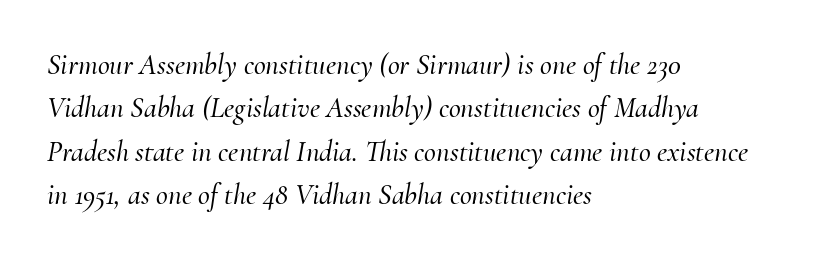
The space directly below the letters is spotless. The letters are slanted; this is an italic face. Short and long lines alike share a common starting point at left. Each word holds together tightly as a unit, with standard inter-letter gaps.
